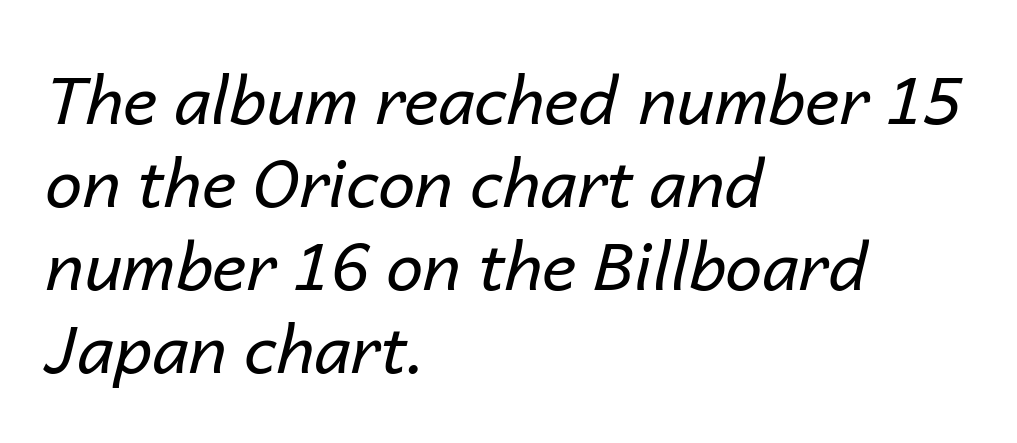
{"italic": "yes", "lean": "right", "slant_degrees": 14, "bold": "no", "weight": "regular", "width": "normal", "stroke_contrast": "low", "x_height": "medium", "monospaced": "no", "underline": "no", "align": "left", "line_spacing": "normal", "line_spacing_ratio": 1.26, "letter_spacing": "normal", "letter_spacing_em": 0.0, "glyph_px": 66}
